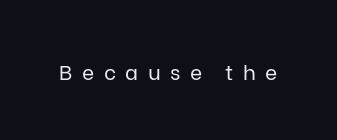
In terms of posture, this sample is upright. Vertical stems look standard width or narrower in stroke. Unmarked baselines from the first word to the last. The rendering inserts visible extra space after every character.
